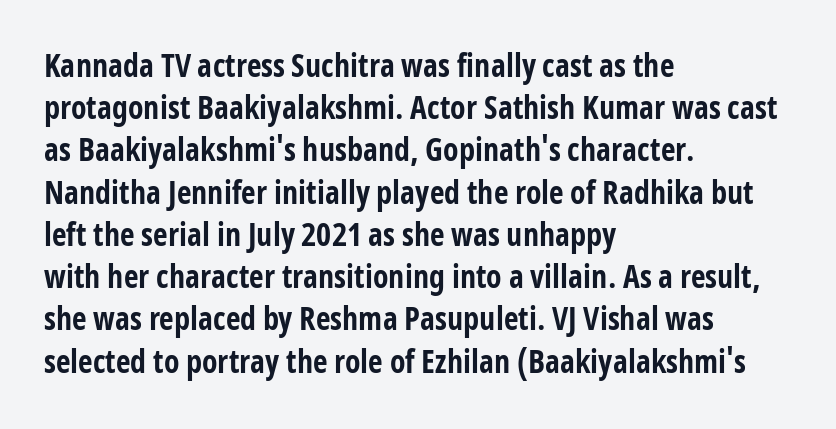
{"serif": "no", "italic": "no", "bold": "yes", "weight": "bold", "width": "condensed", "stroke_contrast": "low", "x_height": "medium", "monospaced": "no", "underline": "no", "align": "left", "line_spacing": "normal", "line_spacing_ratio": 1.32, "letter_spacing": "normal", "letter_spacing_em": 0.0, "glyph_px": 32}
